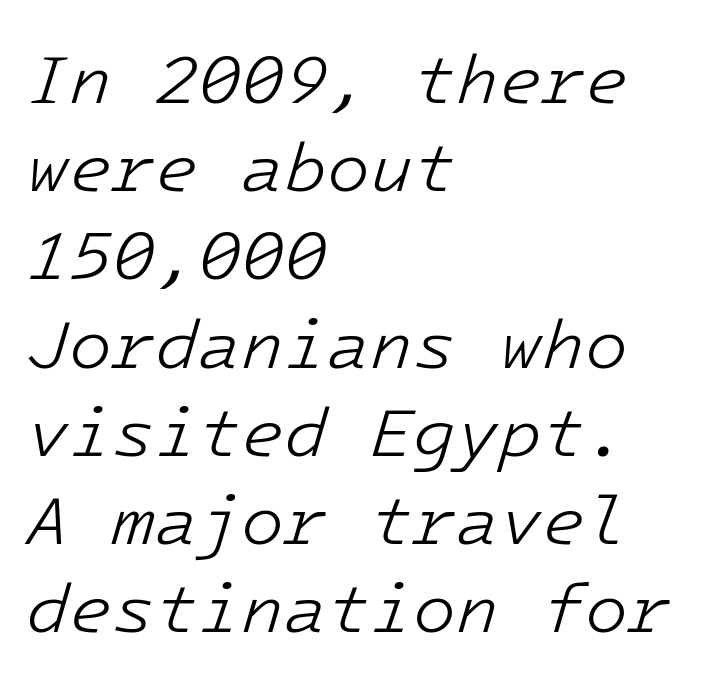
Each word holds together tightly as a unit, with standard inter-letter gaps. Italic: yes, the glyphs are oblique. The weight would be labelled regular, book, light, or lighter still. Quick note: interline space is typical. Check under the words: just untouched page. Does the copy run flush right? No — it runs flush left.
